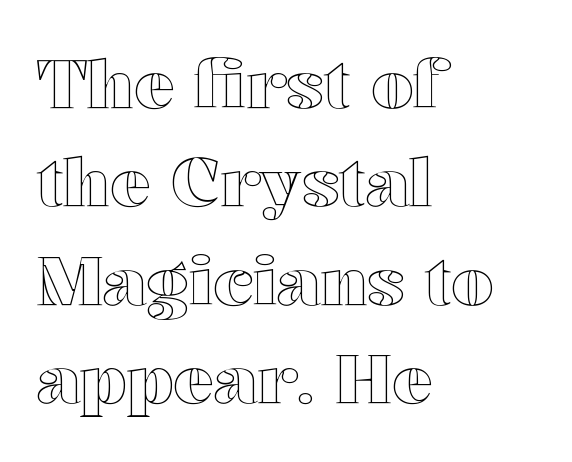
The image shows 67 px wide type, upright; set left-aligned, normal line spacing (1.47x), normal letter spacing, not underlined; a medium x-height.
